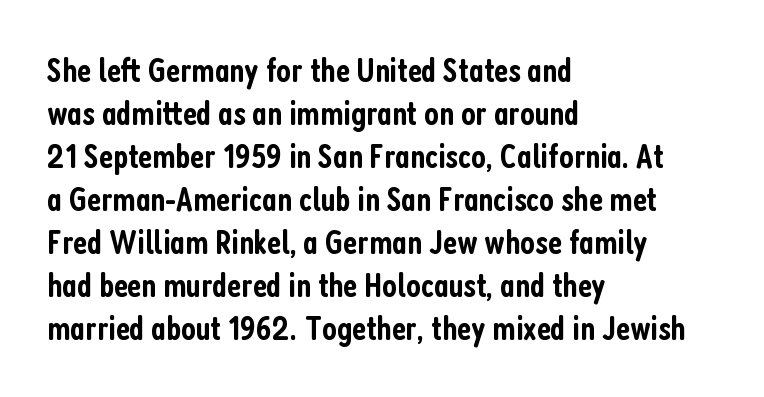
The lettering holds an erect, upright posture throughout. The rendering uses natural spacing where letterforms have individual widths. Typographic density is moderately raised because the face is semibold. The passage is arranged the way most books set body copy — flush left. Quick note: underline off. Compared with typical body copy, the letter spacing here is the same.
